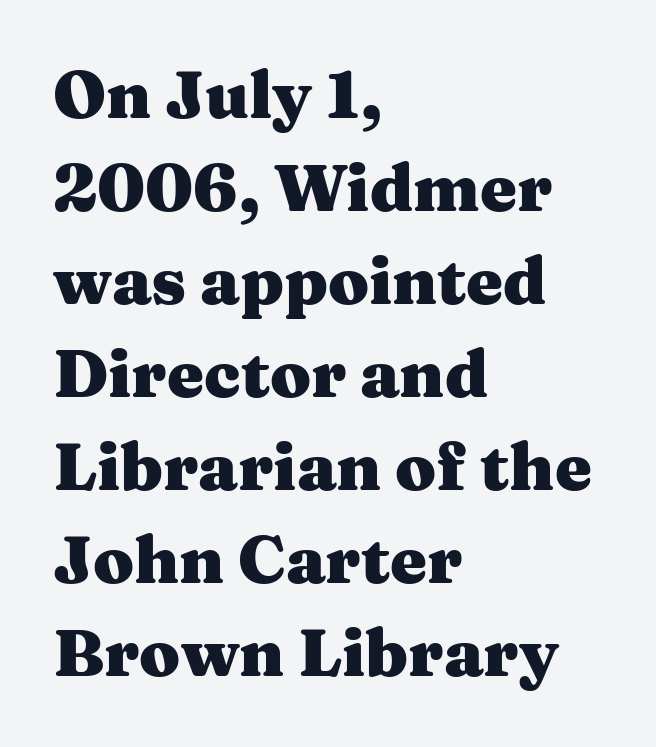
The image shows 66 px heavy, wide serif type, upright; set left-aligned, normal line spacing (1.41x), normal letter spacing, not underlined; medium stroke contrast and a medium x-height.
